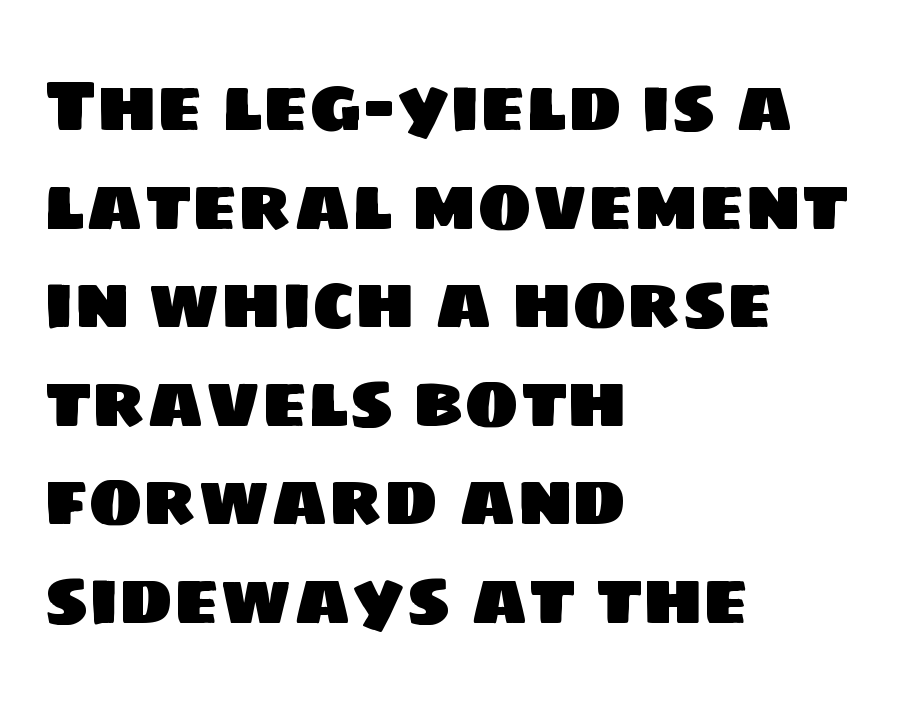
The image shows 73 px sans-serif type; set left-aligned, normal line spacing (1.35x), normal letter spacing, not underlined; low stroke contrast and a large x-height.
